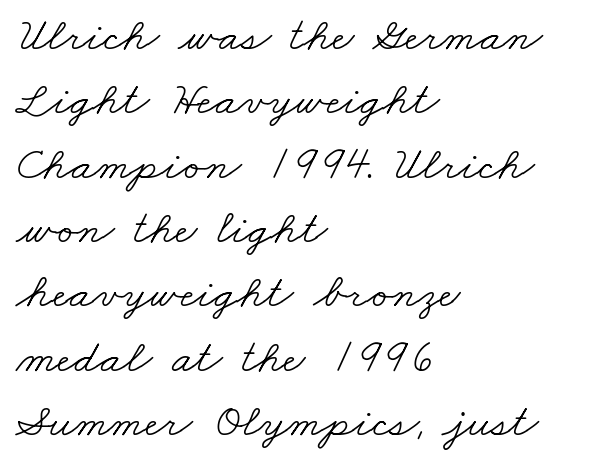
Teacher's note: observe the even left margin — that is flush-left alignment. The typeface has the unassuming heft of standard copy or less. Only glyphs here, with clear space below each row. The text was rendered using a seriffed face with decorative stroke endings.
